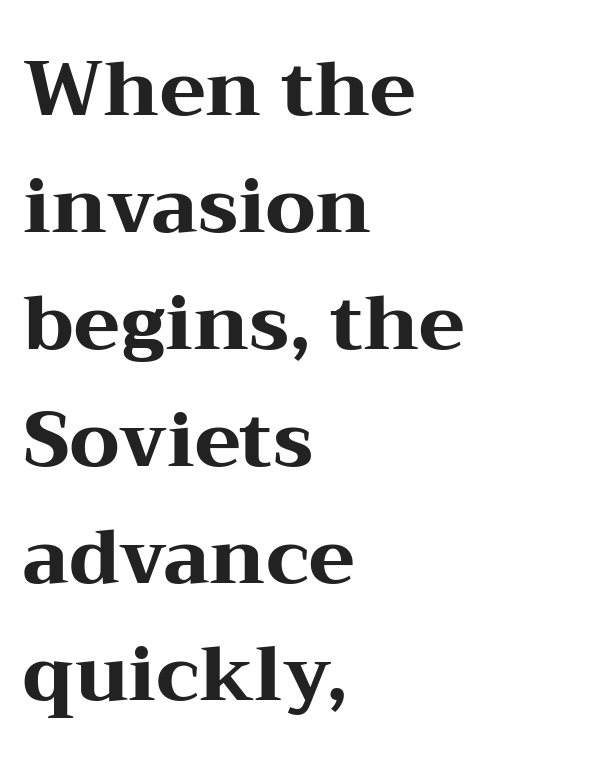
Q: Is the text bold? A: Yes.
Q: Is the text italic (slanted)? A: No, it is upright.
Q: Is the typeface a serif or a sans-serif typeface? A: Serif.
Q: Is the text underlined? A: No.
Q: How is the paragraph aligned? A: Left-aligned.
Q: Is the spacing between letters normal or unusually wide? A: Normal.
Q: Is the spacing between lines tight, normal or loose? A: Normal.
Q: Width (condensed, normal, or wide)? A: Wide.
Q: Stroke contrast? A: Medium.
Q: x-height? A: Medium.
Q: Monospaced? A: No.
